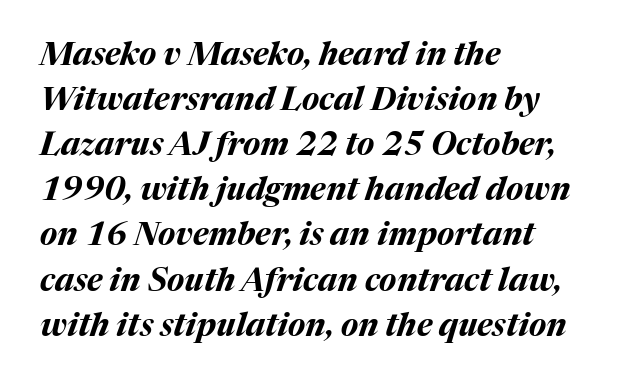
{"italic": "yes", "lean": "right", "slant_degrees": 17, "bold": "yes", "weight": "bold", "width": "normal", "stroke_contrast": "medium", "x_height": "medium", "monospaced": "no", "underline": "no", "align": "left", "line_spacing": "normal", "line_spacing_ratio": 1.41, "letter_spacing": "normal", "letter_spacing_em": 0.0, "glyph_px": 32}
